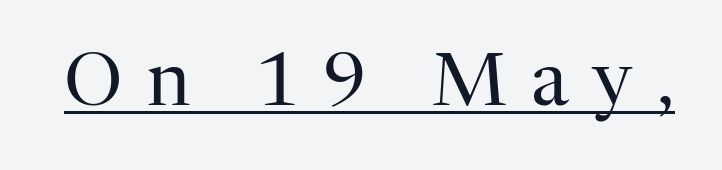
Q: Is the text bold? A: No.
Q: Is the text italic (slanted)? A: No, it is upright.
Q: Is the typeface a serif or a sans-serif typeface? A: Serif.
Q: Is the text underlined? A: Yes.
Q: Is the spacing between letters normal or unusually wide? A: Unusually wide.
Q: Width (condensed, normal, or wide)? A: Normal.
Q: Stroke contrast? A: High.
Q: x-height? A: Medium.
Q: Monospaced? A: No.
